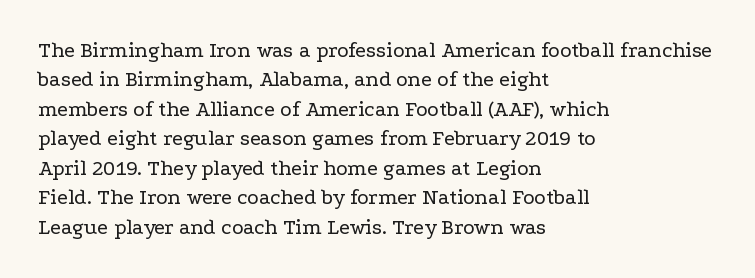
The image shows 22 px text type, upright; set left-aligned, normal line spacing (1.34x), normal letter spacing, not underlined.
